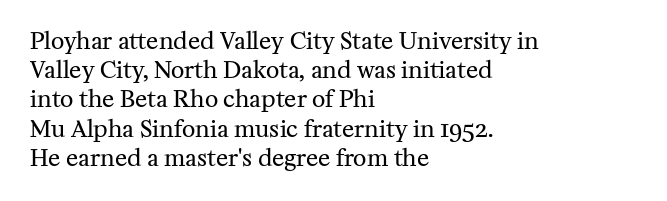
The image shows 23 px text type, upright; set left-aligned, normal line spacing (1.27x), normal letter spacing, not underlined.
